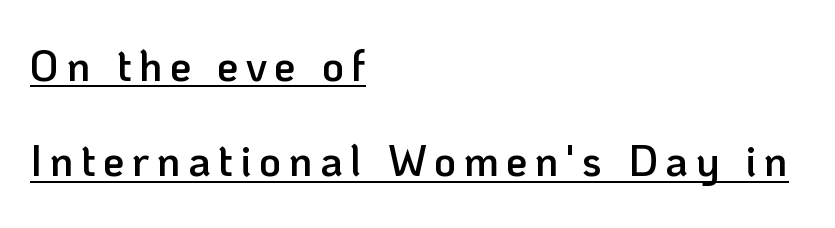
{"serif": "no", "italic": "no", "bold": "semi", "weight": "semibold", "width": "normal", "stroke_contrast": "low", "x_height": "medium", "monospaced": "no", "underline": "yes", "align": "left", "line_spacing": "loose", "line_spacing_ratio": 2.22, "glyph_px": 43}
